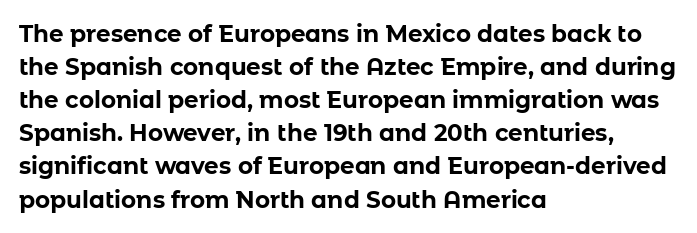
This sample keeps an unexceptional amount of space between lines. Strokes here are thick enough to call this a true bold. A student would call this left alignment; a typographer would say flush left, rag right. You can tell it's not italic because the verticals are truly vertical.
